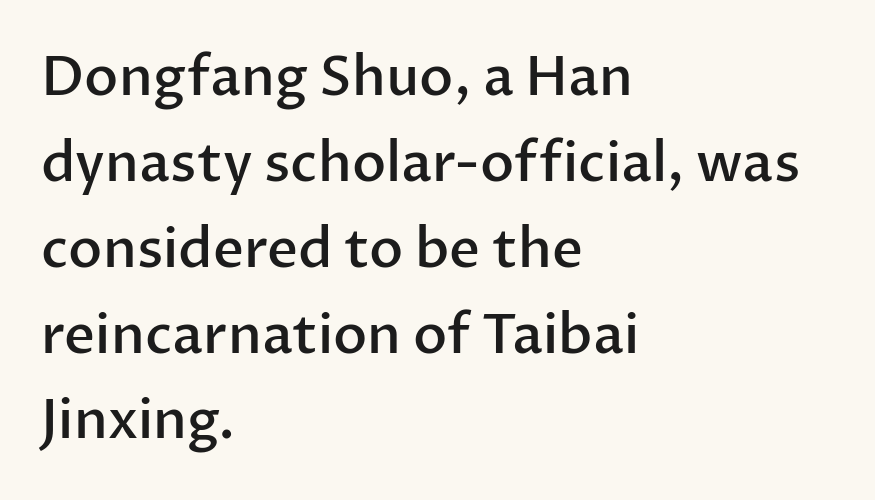
Q: Is the text bold? A: Semi-bold.
Q: Is the text italic (slanted)? A: No, it is upright.
Q: Is the typeface a serif or a sans-serif typeface? A: Sans-serif.
Q: Is the text underlined? A: No.
Q: How is the paragraph aligned? A: Left-aligned.
Q: Is the spacing between letters normal or unusually wide? A: Normal.
Q: Is the spacing between lines tight, normal or loose? A: Normal.
Q: Width (condensed, normal, or wide)? A: Normal.
Q: Stroke contrast? A: Low.
Q: x-height? A: Medium.
Q: Monospaced? A: No.
